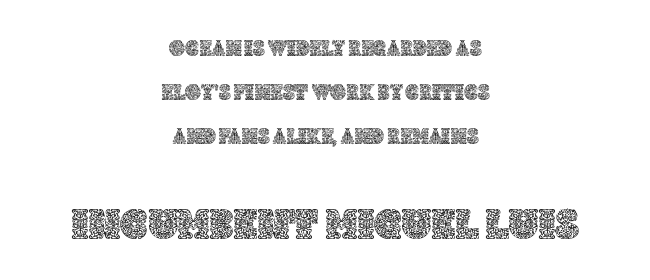
{"italic": "no", "width": "normal", "x_height": "large", "monospaced": "no", "underline": "no", "align": "center", "line_spacing": "loose", "line_spacing_ratio": 2.01, "letter_spacing": "normal", "letter_spacing_em": 0.0, "larger_block": "second", "size_ratio": 2.0, "glyph_px": 44}
